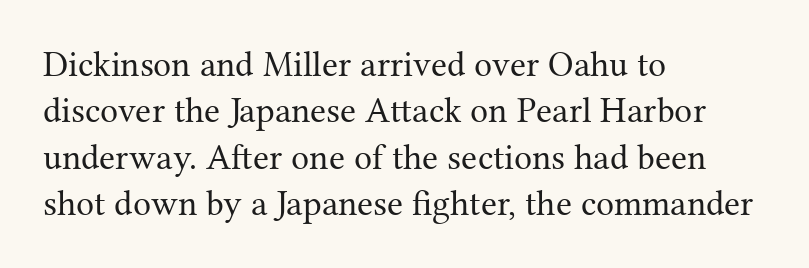
Every stem runs plumb, perpendicular to the baseline. Line spacing here is normal. This rendering uses left alignment, leaving the right contour irregular. No word sits above an underline. You could not count columns in this text — the font is proportionally spaced.
